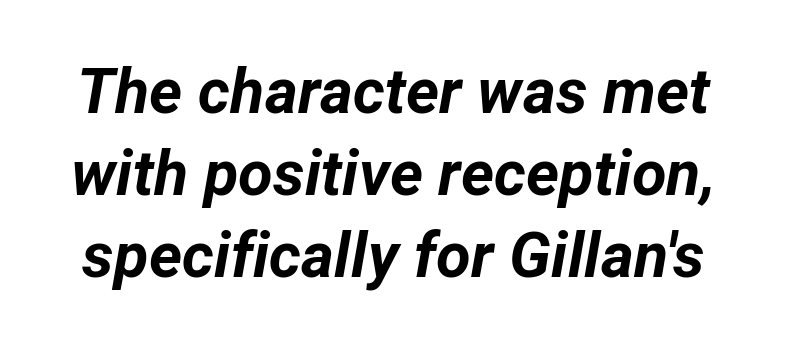
The image shows 63 px bold type, italic (leaning right); set normal line spacing (1.3x), normal letter spacing, not underlined; low stroke contrast and a medium x-height.
